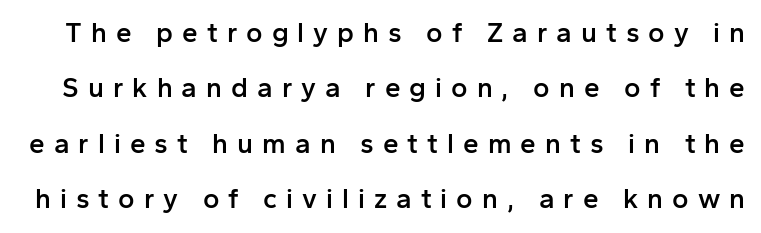
The letters stand straight up with perfectly vertical stems. This is the in-between weight designers call semibold or demi. A typesetter would call this heavily tracked-out type. Bare-footed words on every line. This sample trades compactness for vertical openness between lines. A sans-serif font was chosen for this passage.
